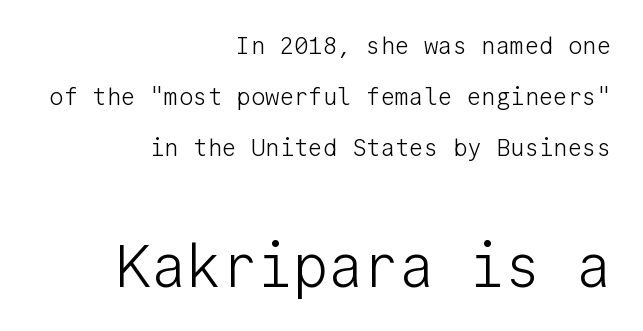
{"serif": "no", "italic": "no", "bold": "no", "weight": "light", "width": "normal", "stroke_contrast": "low", "x_height": "medium", "monospaced": "yes", "underline": "no", "align": "right", "line_spacing": "loose", "line_spacing_ratio": 2.13, "letter_spacing": "normal", "letter_spacing_em": 0.0, "larger_block": "second", "size_ratio": 2.46, "glyph_px": 59}
